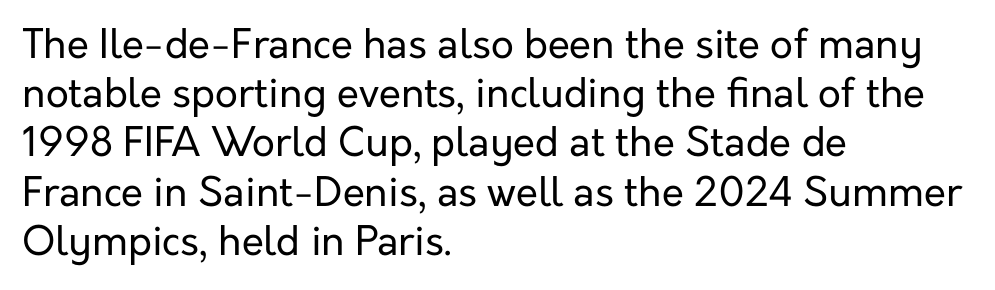
{"serif": "no", "italic": "no", "bold": "no", "weight": "regular", "width": "normal", "stroke_contrast": "low", "x_height": "medium", "monospaced": "no", "underline": "no", "align": "left", "line_spacing_ratio": 1.23, "letter_spacing": "normal", "letter_spacing_em": 0.0, "glyph_px": 40}
